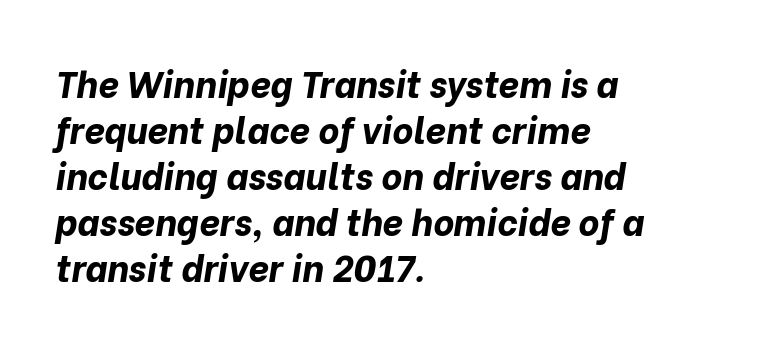
Heavy, bold letterforms. Descenders are the only things crossing below the line. Inter-character spacing is left at the font's built-in metrics. Rows of type keep a routine distance in the vertical direction. You could not count columns in this text — the font is proportionally spaced.
